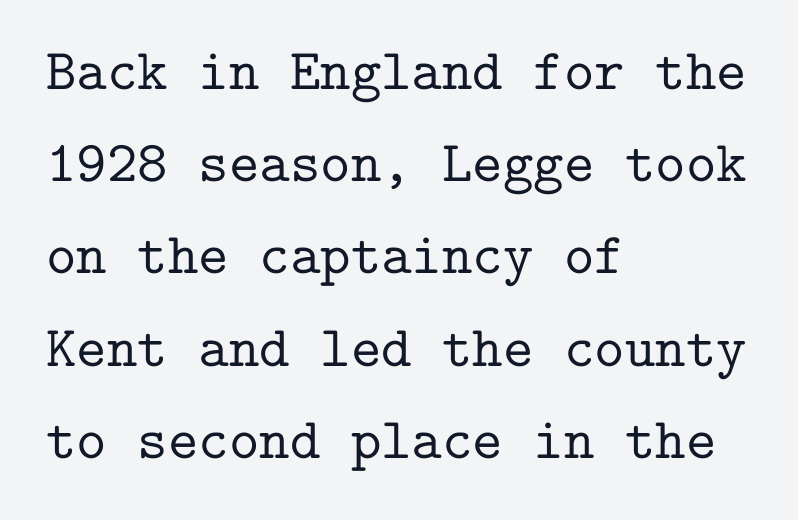
The image shows 58 px serif type, upright, monospaced; set left-aligned, normal line spacing (1.59x), normal letter spacing, not underlined; low stroke contrast and a medium x-height.
